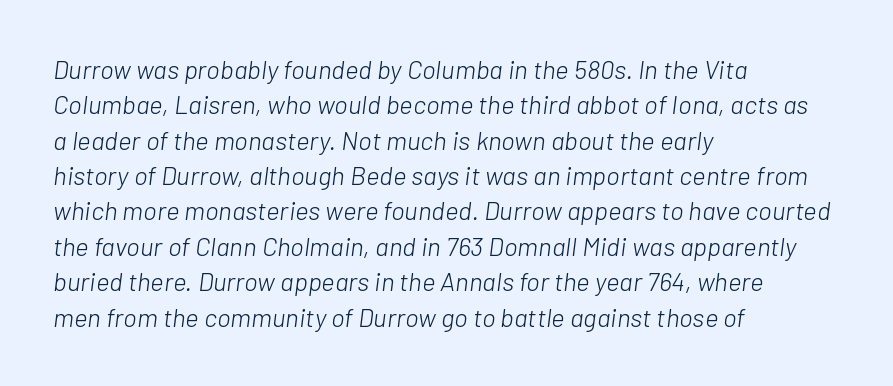
Q: Is the text bold? A: No.
Q: Is the text italic (slanted)? A: Yes, it leans right by about 7 degrees.
Q: Is the text underlined? A: No.
Q: How is the paragraph aligned? A: Left-aligned.
Q: Is the spacing between letters normal or unusually wide? A: Normal.
Q: Is the spacing between lines tight, normal or loose? A: Normal.
